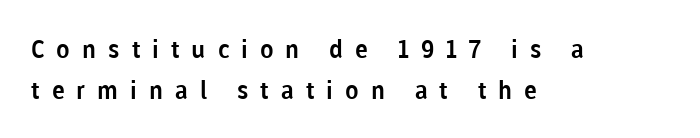
{"italic": "no", "underline": "no", "align": "left", "line_spacing": "normal", "line_spacing_ratio": 1.66, "letter_spacing": "wide", "letter_spacing_em": 0.48, "glyph_px": 25}
